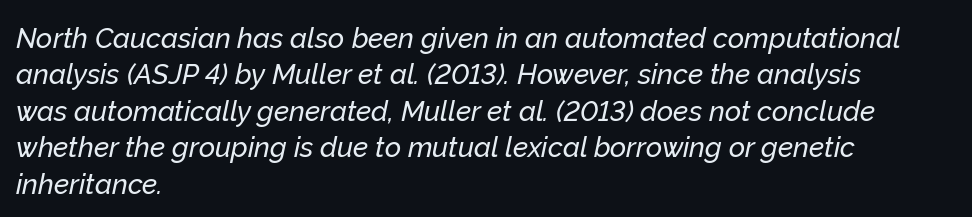
Q: Is the text italic (slanted)? A: Yes, it leans right by about 12 degrees.
Q: Is the text underlined? A: No.
Q: How is the paragraph aligned? A: Left-aligned.
Q: Is the spacing between letters normal or unusually wide? A: Normal.
Q: Is the spacing between lines tight, normal or loose? A: Normal.
Q: Width (condensed, normal, or wide)? A: Normal.
Q: Stroke contrast? A: Low.
Q: x-height? A: Medium.
Q: Monospaced? A: No.
